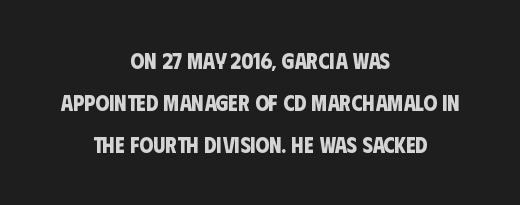
{"bold": "yes", "underline": "no", "align": "center", "line_spacing": "loose", "line_spacing_ratio": 1.91, "letter_spacing": "normal", "letter_spacing_em": 0.0, "glyph_px": 22}
